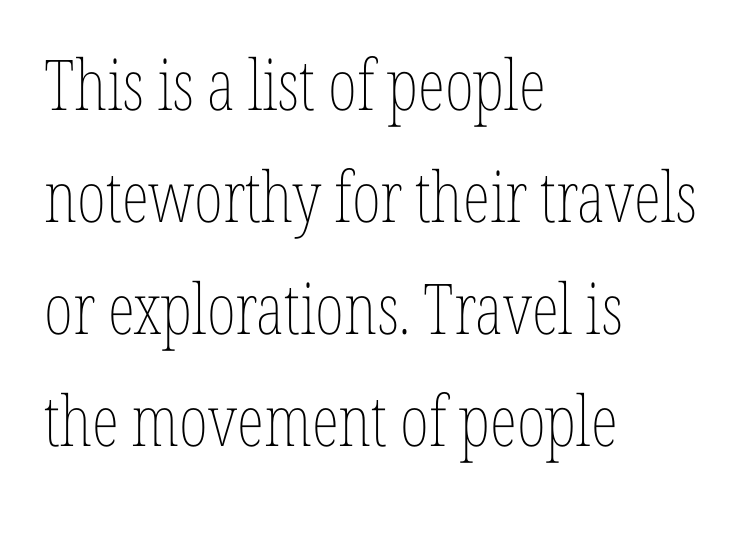
{"italic": "no", "bold": "no", "weight": "thin", "width": "condensed", "stroke_contrast": "low", "x_height": "medium", "monospaced": "no", "underline": "no", "align": "left", "line_spacing": "normal", "line_spacing_ratio": 1.6, "letter_spacing": "normal", "letter_spacing_em": 0.0, "glyph_px": 70}
